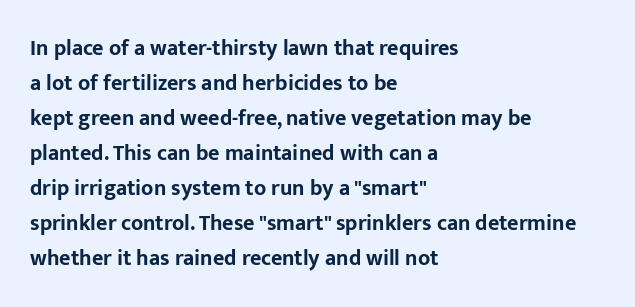
{"italic": "no", "bold": "yes", "underline": "no", "align": "left", "line_spacing": "normal", "line_spacing_ratio": 1.59, "letter_spacing": "normal", "letter_spacing_em": 0.0, "glyph_px": 22}
